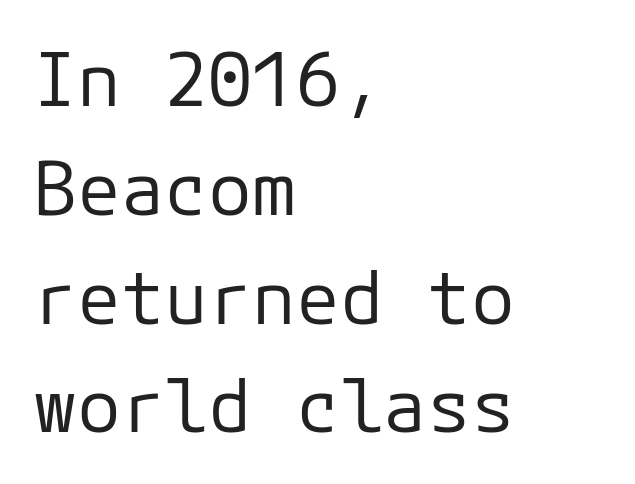
This is sans-serif lettering, the kind often seen on screens and signage. The typography opts for an upright posture over an oblique one. The tracking reads as untouched default to a designer's eye. One-word summary of the alignment: left.
